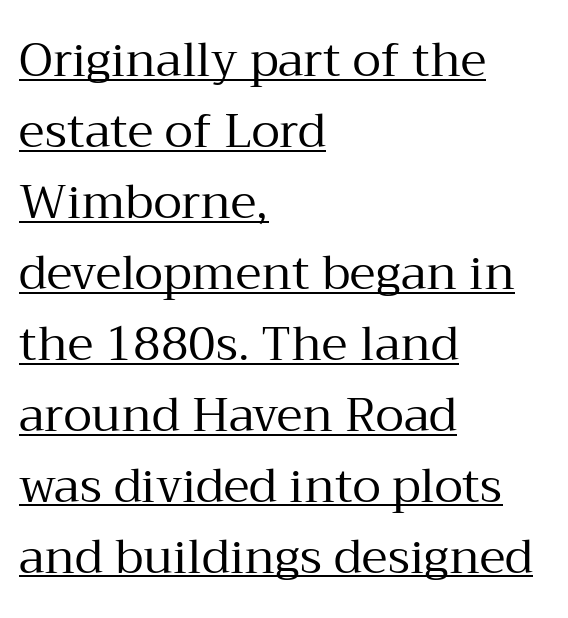
{"serif": "yes", "italic": "no", "bold": "no", "weight": "regular", "width": "normal", "stroke_contrast": "medium", "x_height": "medium", "monospaced": "no", "underline": "yes", "align": "left", "line_spacing": "normal", "line_spacing_ratio": 1.51, "letter_spacing": "normal", "letter_spacing_em": 0.0, "glyph_px": 47}
